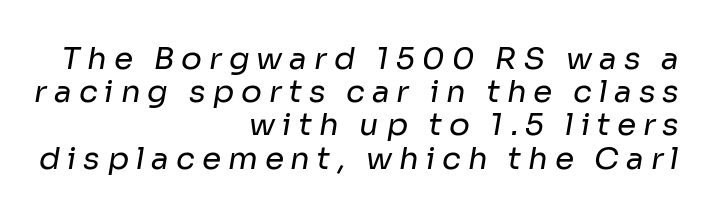
Q: Is the text bold? A: No.
Q: Is the typeface a serif or a sans-serif typeface? A: Sans-serif.
Q: Is the text underlined? A: No.
Q: How is the paragraph aligned? A: Right-aligned.
Q: Is the spacing between letters normal or unusually wide? A: Unusually wide.
Q: Is the spacing between lines tight, normal or loose? A: Tight.
Q: Width (condensed, normal, or wide)? A: Normal.
Q: Stroke contrast? A: Low.
Q: x-height? A: Medium.
Q: Monospaced? A: No.
